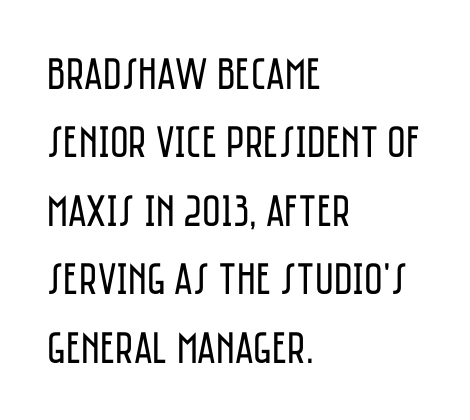
The image shows 45 px regular-weight, condensed sans-serif type, upright; set left-aligned, normal line spacing (1.52x), normal letter spacing, not underlined; low stroke contrast and a large x-height.
